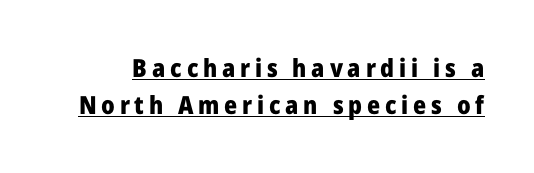
{"italic": "no", "bold": "yes", "underline": "yes", "line_spacing": "normal", "line_spacing_ratio": 1.5, "glyph_px": 25}
